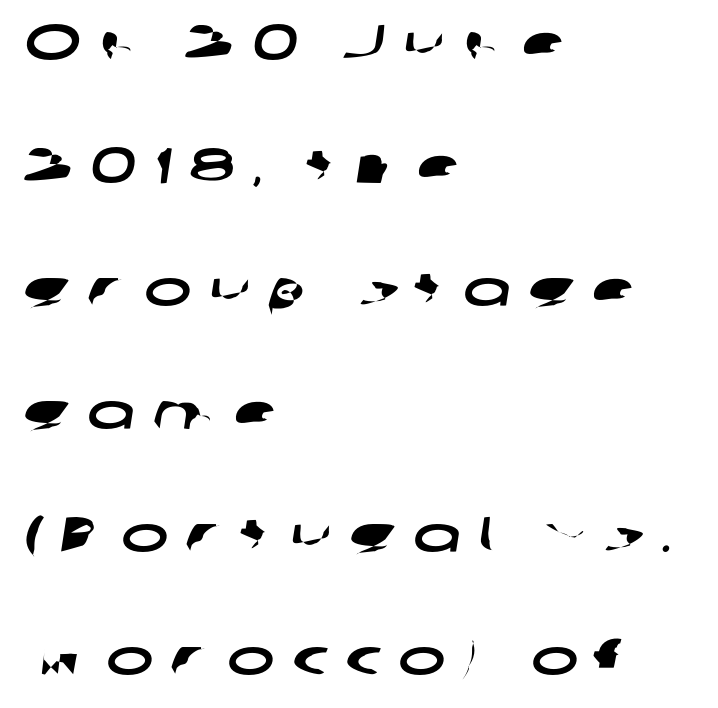
{"serif": "no", "width": "wide", "stroke_contrast": "low", "x_height": "medium", "monospaced": "no", "underline": "no", "align": "left", "line_spacing": "loose", "line_spacing_ratio": 2.46, "letter_spacing": "wide", "letter_spacing_em": 0.35, "glyph_px": 50}
